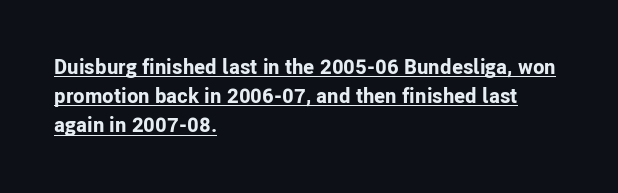
Reading down the column, the eye jumps a familiar distance to each next line. Strong, thick strokes mark this as bold type. One-word summary of the alignment: left. These characters rest on top of a visible drawn line. Look at the tracking — it's just the regular setting, nothing added. A roman cut, with each character standing at attention.
